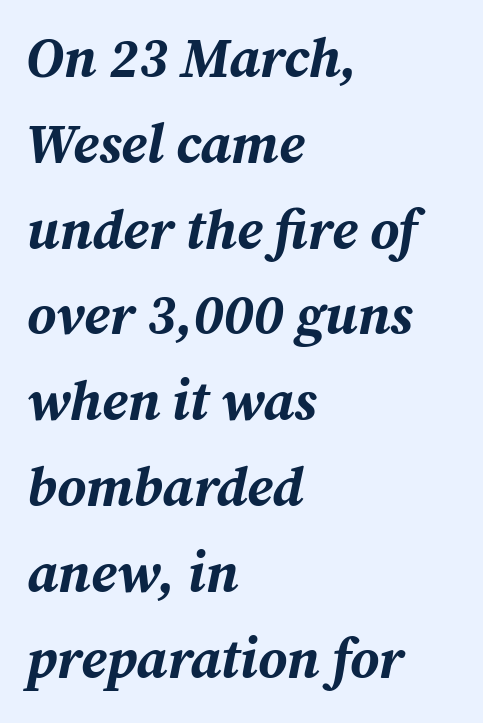
The image shows 55 px bold type, italic (leaning right); set left-aligned, normal line spacing (1.56x), normal letter spacing, not underlined; medium stroke contrast and a medium x-height.
